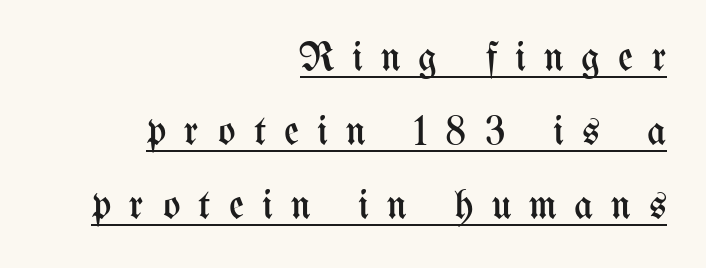
When letters stand straight like this, we call the style roman or upright. Short and long lines alike share a common ending point at right. Each line of the rendering has a horizontal stroke beneath the glyphs. Proportional: the letters do not fall into vertical columns.
